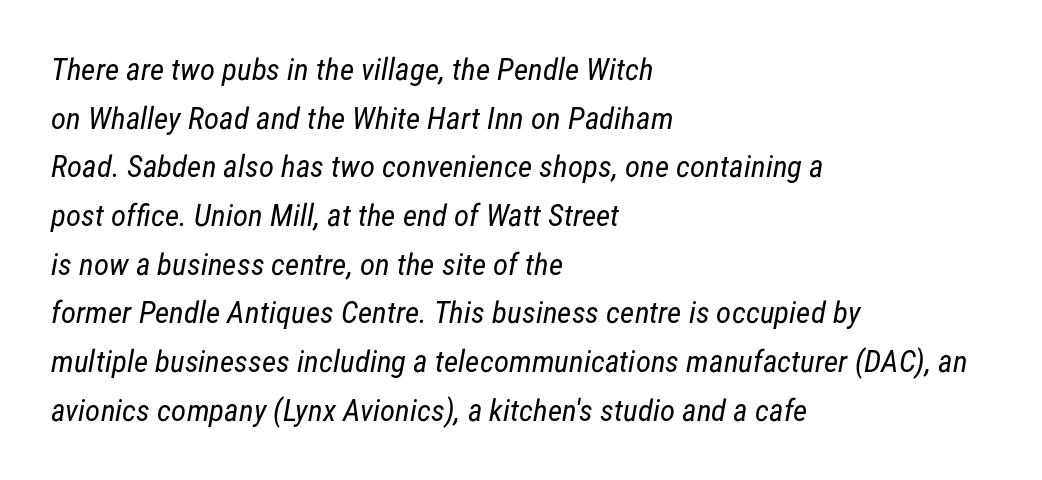
Each letter keeps its own natural width here, so spacing adapts to shape. Each letter's strokes conclude bluntly, with no projecting serifs. No extra tracking has been applied to these lines. In CSS terms this would be text-align: left. Leading: standard.
